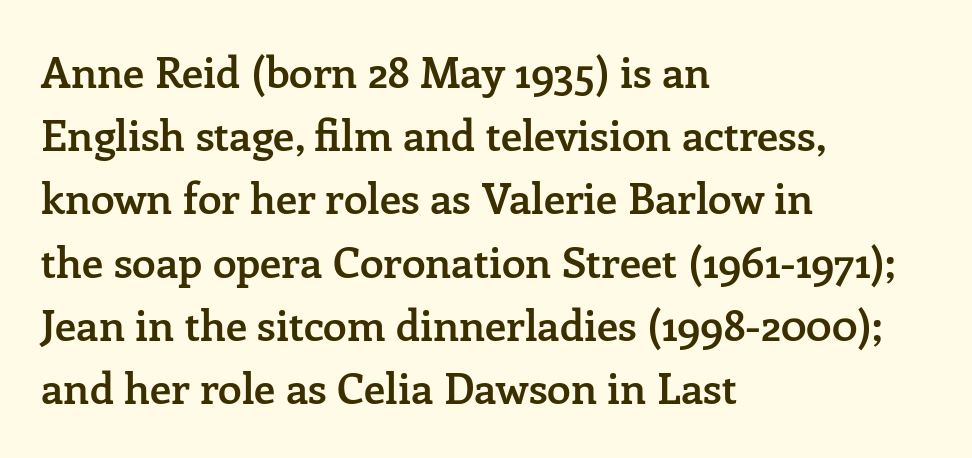
The image shows 43 px semibold serif type, upright; set left-aligned, normal line spacing (1.47x), normal letter spacing, not underlined; low stroke contrast and a medium x-height.
